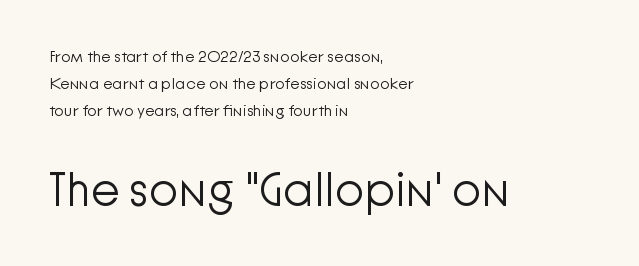
Q: Is the text bold? A: No.
Q: Is the text italic (slanted)? A: No, it is upright.
Q: Is the typeface a serif or a sans-serif typeface? A: Sans-serif.
Q: Is the text underlined? A: No.
Q: How is the paragraph aligned? A: Left-aligned.
Q: Is the spacing between letters normal or unusually wide? A: Normal.
Q: Is the spacing between lines tight, normal or loose? A: Normal.
Q: Which block of text is set in a larger size, the first (top) or the second (bottom)? A: The second (bottom) one.
Q: Width (condensed, normal, or wide)? A: Normal.
Q: Stroke contrast? A: Low.
Q: x-height? A: Medium.
Q: Monospaced? A: No.
